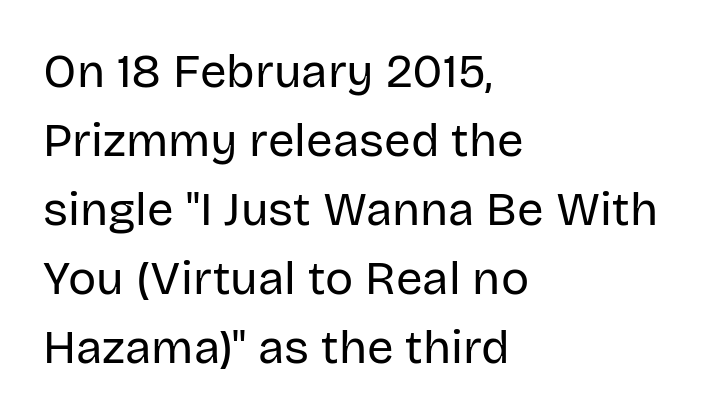
Q: Is the text bold? A: No.
Q: Is the text italic (slanted)? A: No, it is upright.
Q: Is the typeface a serif or a sans-serif typeface? A: Sans-serif.
Q: Is the text underlined? A: No.
Q: How is the paragraph aligned? A: Left-aligned.
Q: Is the spacing between letters normal or unusually wide? A: Normal.
Q: Is the spacing between lines tight, normal or loose? A: Normal.
Q: Width (condensed, normal, or wide)? A: Normal.
Q: Stroke contrast? A: Low.
Q: x-height? A: Large.
Q: Monospaced? A: No.
